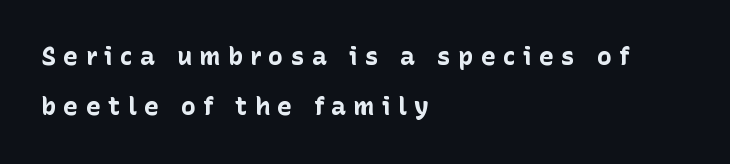
{"italic": "no", "bold": "yes", "underline": "no", "align": "left", "line_spacing": "loose", "line_spacing_ratio": 2.02, "letter_spacing": "wide", "letter_spacing_em": 0.29, "glyph_px": 25}
